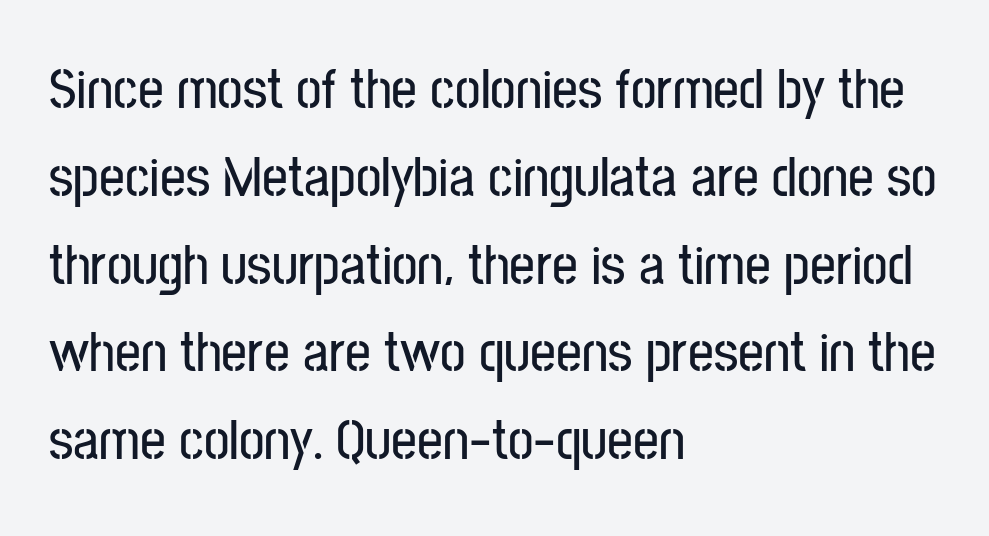
The image shows 57 px condensed sans-serif type, upright; set left-aligned, normal line spacing (1.54x), normal letter spacing, not underlined; low stroke contrast and a medium x-height.
